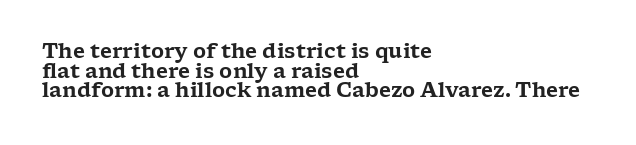
Nobody drew a line under any word here. The letters stand straight up with perfectly vertical stems. The designer dialed line spacing down below the default. The type is set solid horizontally, with unmodified tracking.
